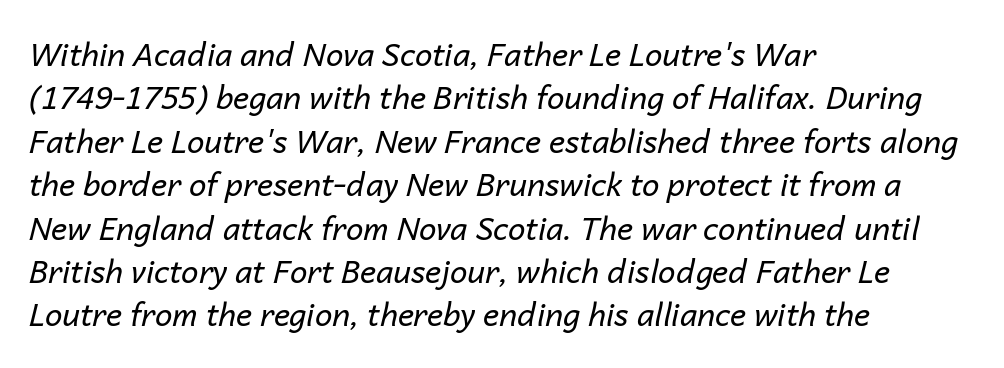
Q: Is the text bold? A: No.
Q: Is the text italic (slanted)? A: Yes, it leans right by about 14 degrees.
Q: Is the text underlined? A: No.
Q: How is the paragraph aligned? A: Left-aligned.
Q: Is the spacing between letters normal or unusually wide? A: Normal.
Q: Is the spacing between lines tight, normal or loose? A: Normal.
Q: Width (condensed, normal, or wide)? A: Normal.
Q: Stroke contrast? A: Low.
Q: x-height? A: Medium.
Q: Monospaced? A: No.
